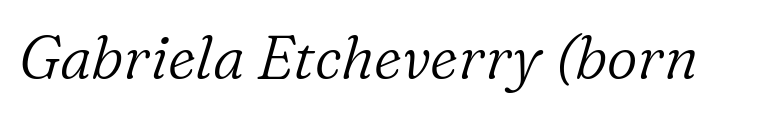
The image shows 60 px light serif type, italic (leaning right); set normal letter spacing, not underlined; low stroke contrast and a medium x-height.
